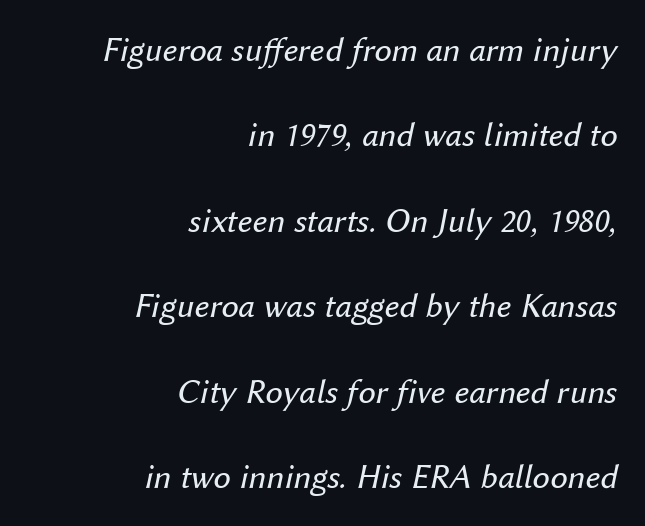
The letterforms sit shoulder to shoulder at normal distance. Compared with typical paragraphs, the rows here are farther apart. No word sits above an underline. No letter is thick-stroked: the sample isn't bold. Line endings align vertically; line beginnings do not.
